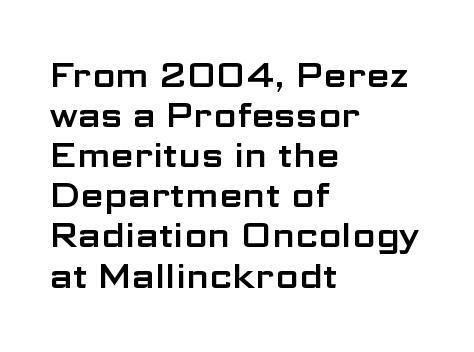
{"serif": "no", "italic": "no", "width": "wide", "stroke_contrast": "low", "x_height": "medium", "monospaced": "no", "underline": "no", "align": "left", "line_spacing_ratio": 1.18, "letter_spacing": "normal", "letter_spacing_em": 0.0, "glyph_px": 34}
